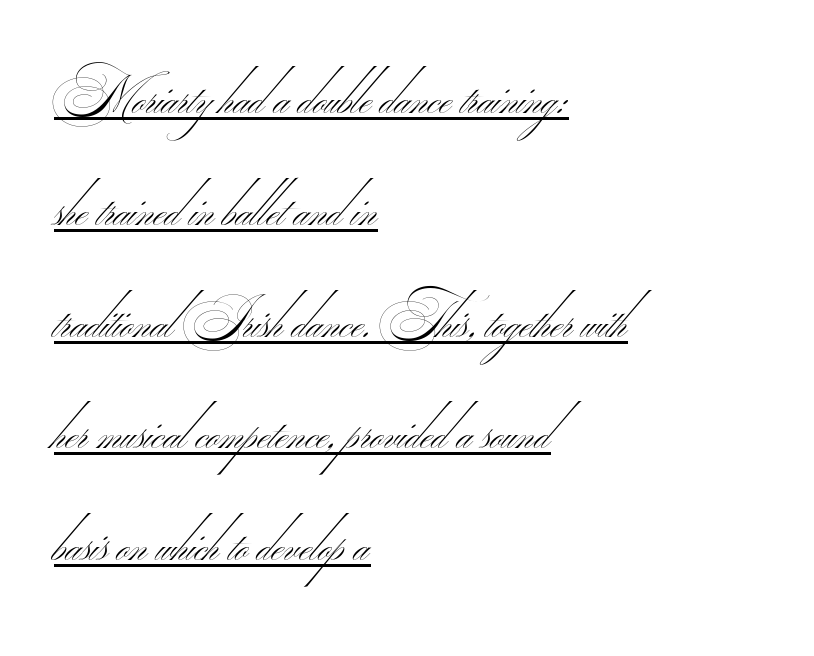
Q: Is the text bold? A: No.
Q: Is the typeface a serif or a sans-serif typeface? A: Sans-serif.
Q: Is the text underlined? A: Yes.
Q: How is the paragraph aligned? A: Left-aligned.
Q: Is the spacing between letters normal or unusually wide? A: Normal.
Q: Is the spacing between lines tight, normal or loose? A: Loose.
Q: Width (condensed, normal, or wide)? A: Wide.
Q: Stroke contrast? A: Medium.
Q: Monospaced? A: No.
